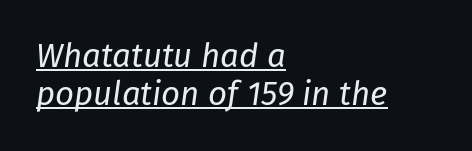
{"italic": "yes", "lean": "right", "slant_degrees": 8, "bold": "no", "weight": "regular", "width": "normal", "stroke_contrast": "low", "x_height": "medium", "monospaced": "no", "underline": "yes", "align": "left", "line_spacing_ratio": 1.16, "letter_spacing": "normal", "letter_spacing_em": 0.0, "glyph_px": 33}
